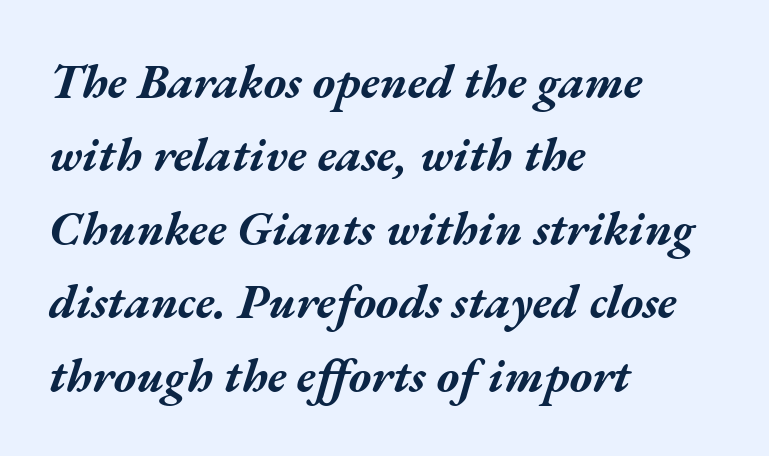
The image shows 48 px bold, wide type, italic (leaning right); set left-aligned, normal line spacing (1.53x), normal letter spacing, not underlined; medium stroke contrast and a medium x-height.
